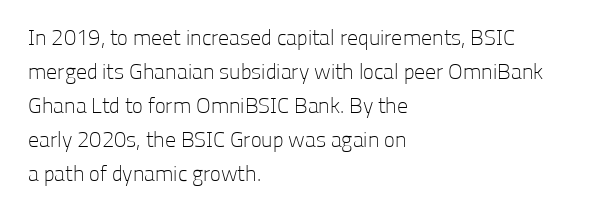
Caption: multi-line text, flush left, ragged right. Rendered with straight, roman letterforms. Beneath every word, the page is bare. Weight: not bold — regular or lighter. Nobody touched the tracking dial on this one. Vertically, the passage feels balanced, rows spaced as you'd expect.
